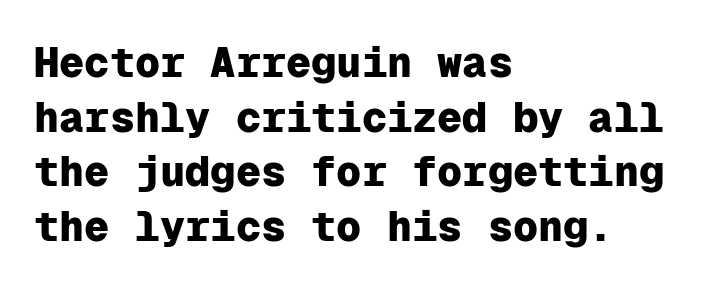
{"serif": "no", "italic": "no", "bold": "yes", "weight": "heavy", "width": "normal", "stroke_contrast": "low", "x_height": "medium", "monospaced": "yes", "underline": "no", "align": "left", "line_spacing": "normal", "line_spacing_ratio": 1.3, "letter_spacing": "normal", "letter_spacing_em": 0.0, "glyph_px": 42}
